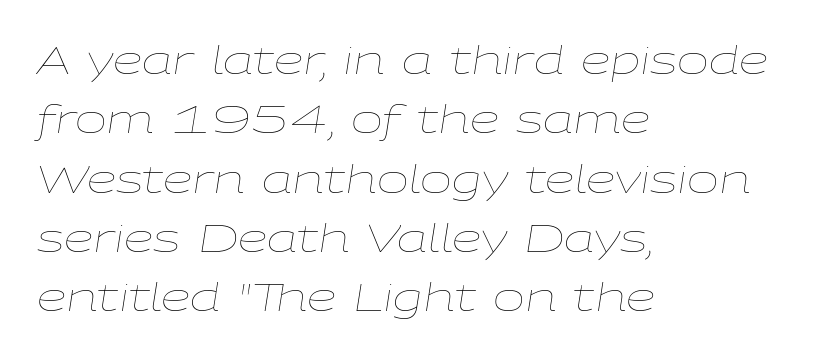
The image shows 38 px thin, wide type, italic (leaning right); set left-aligned, normal line spacing (1.56x), normal letter spacing, not underlined; low stroke contrast and a medium x-height.
